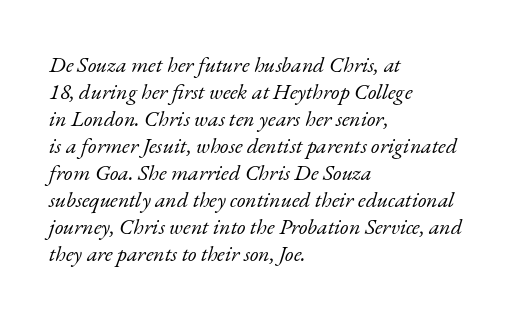
Q: Is the text bold? A: No.
Q: Is the text italic (slanted)? A: Yes, it leans right by about 17 degrees.
Q: Is the text underlined? A: No.
Q: How is the paragraph aligned? A: Left-aligned.
Q: Is the spacing between letters normal or unusually wide? A: Normal.
